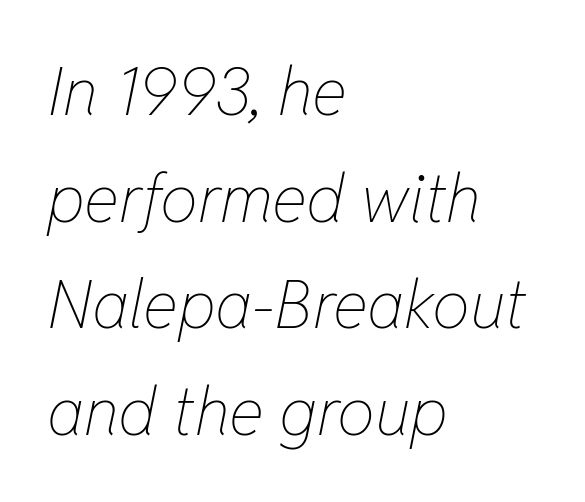
The rows are spaced the way most documents space them. Reading down the block, your eye returns to a fixed left position each line. The baseline area is clear. The gaps between neighbouring characters are ordinary and unremarkable.
